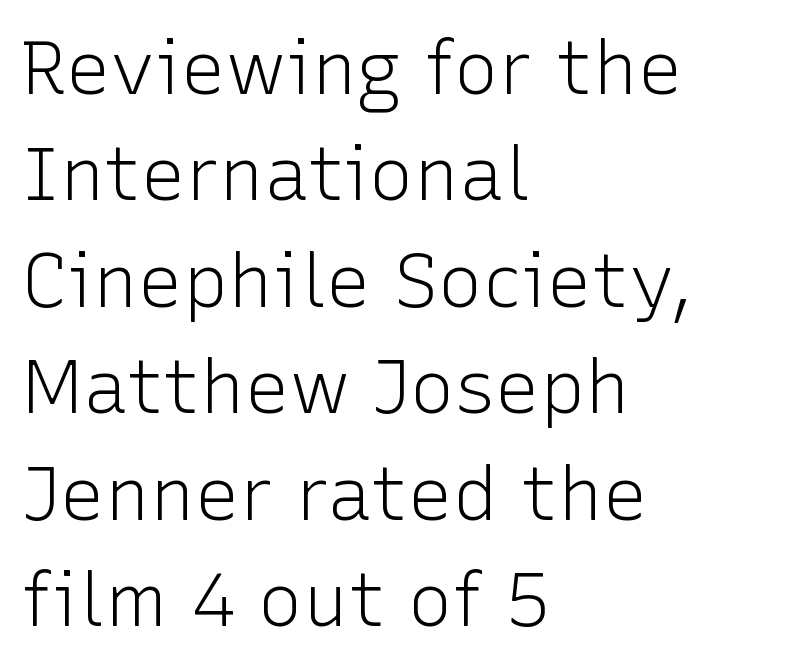
Q: Is the text bold? A: No.
Q: Is the text italic (slanted)? A: No, it is upright.
Q: Is the typeface a serif or a sans-serif typeface? A: Sans-serif.
Q: Is the text underlined? A: No.
Q: How is the paragraph aligned? A: Left-aligned.
Q: Is the spacing between letters normal or unusually wide? A: Normal.
Q: Is the spacing between lines tight, normal or loose? A: Normal.
Q: Width (condensed, normal, or wide)? A: Normal.
Q: Stroke contrast? A: Low.
Q: x-height? A: Medium.
Q: Monospaced? A: No.
